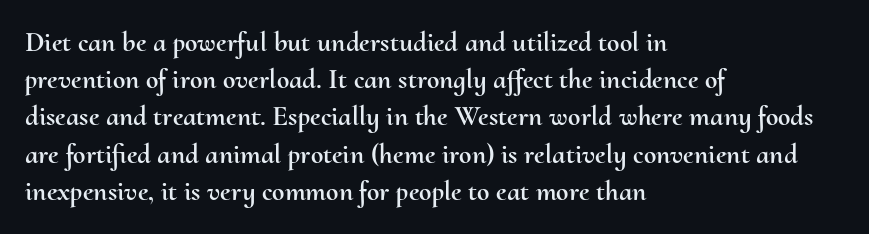
Compared with typical body copy, the letter spacing here is the same. The paragraph has a hard left edge and a soft right edge. The font's upright variant was chosen for this text. Leading: standard.
